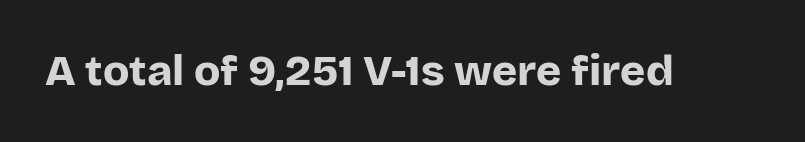
{"serif": "no", "italic": "no", "bold": "yes", "weight": "bold", "width": "normal", "stroke_contrast": "low", "x_height": "large", "monospaced": "no", "underline": "no", "letter_spacing": "normal", "letter_spacing_em": 0.0, "glyph_px": 43}
